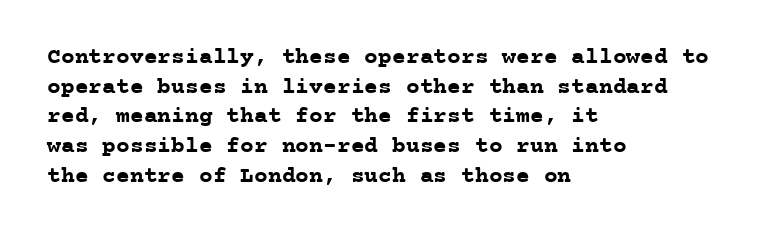
The image shows 23 px bold type, upright; set left-aligned, normal line spacing (1.29x), normal letter spacing, not underlined.
